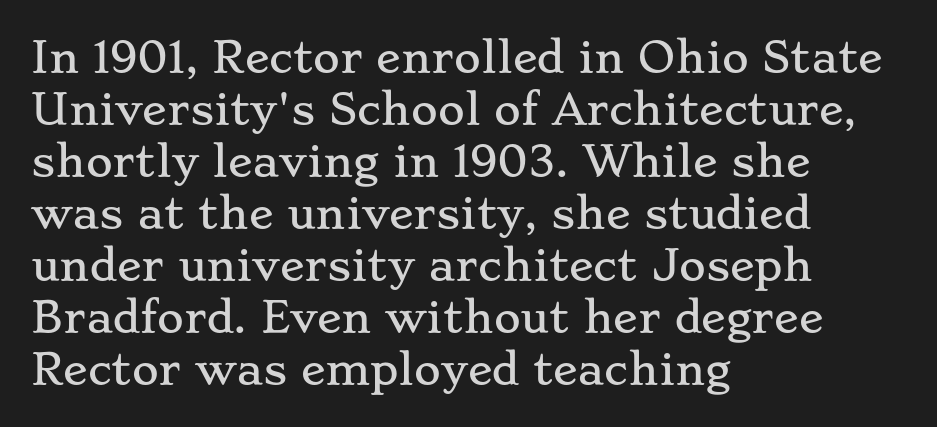
The horizontal fit of the characters is conventional and even. The leading is moderate, giving the passage an even texture. No italicization has been applied; the sample stays upright. Stroke terminals: seriffed.
